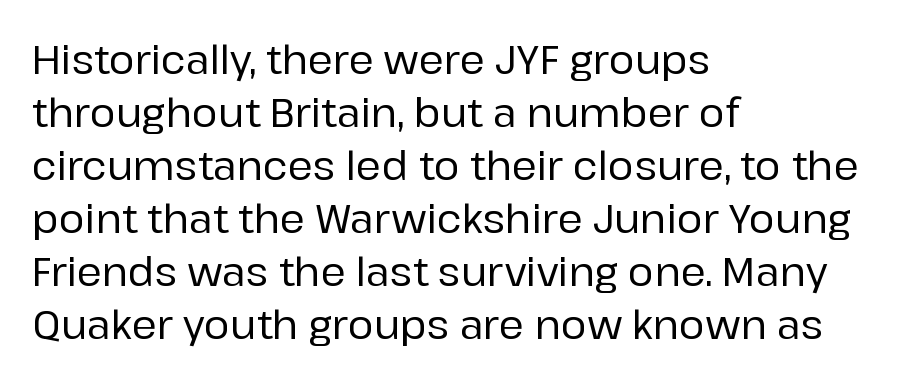
Varying glyph widths throughout — classic text-font behaviour. A sans-serif font was chosen for this passage. Anything drawn beneath the words? Only blank space. Normally led — the rows are evenly, conventionally spaced. If you drew a line through each stem, it would be perfectly vertical. The setting favours the left margin, as ordinary paragraphs usually do.
